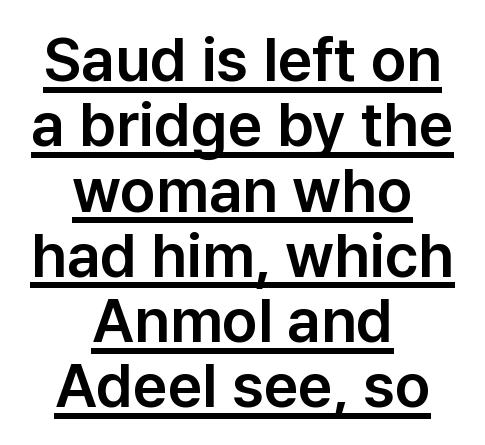
The letters advance in unequal steps, a hallmark of proportional type. The glyphs in this specimen are sans serif. How are the letters spaced? Ordinarily, with no added tracking. Which margin do the lines hug? Neither — every line sits in the middle. Notice how a bar underscores the lettering throughout.
